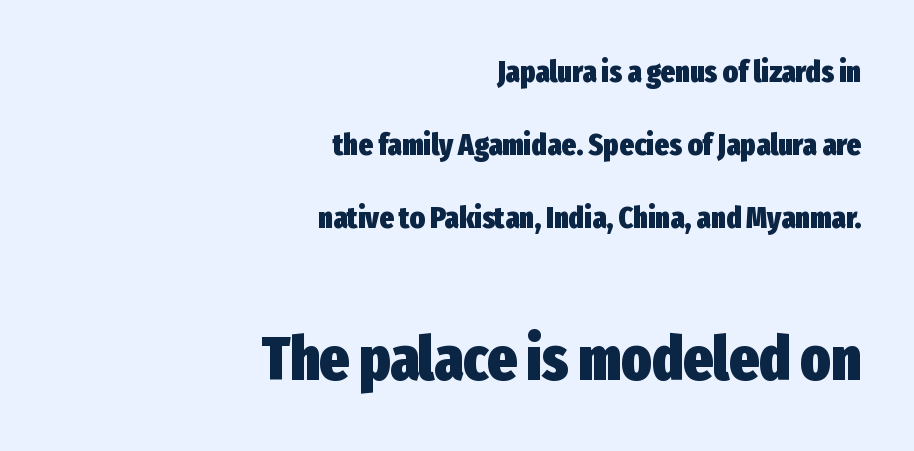
Q: Is the text bold? A: Yes.
Q: Is the text italic (slanted)? A: No, it is upright.
Q: Is the typeface a serif or a sans-serif typeface? A: Sans-serif.
Q: Is the text underlined? A: No.
Q: How is the paragraph aligned? A: Right-aligned.
Q: Is the spacing between letters normal or unusually wide? A: Normal.
Q: Is the spacing between lines tight, normal or loose? A: Loose.
Q: Which block of text is set in a larger size, the first (top) or the second (bottom)? A: The second (bottom) one.
Q: Width (condensed, normal, or wide)? A: Condensed.
Q: Stroke contrast? A: Low.
Q: x-height? A: Medium.
Q: Monospaced? A: No.
